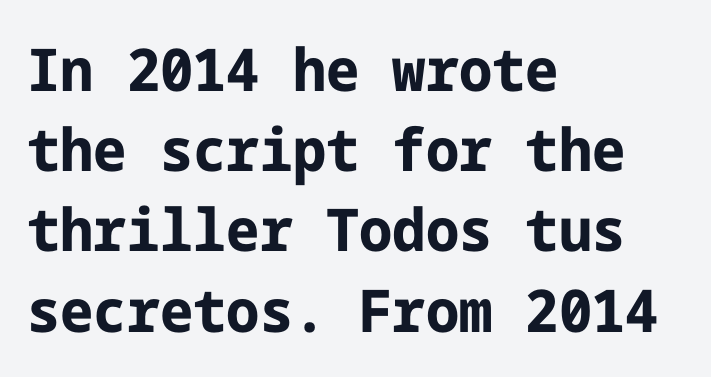
The image shows 59 px bold sans-serif type, upright; set left-aligned, normal line spacing (1.36x), normal letter spacing, not underlined; low stroke contrast and a medium x-height.
